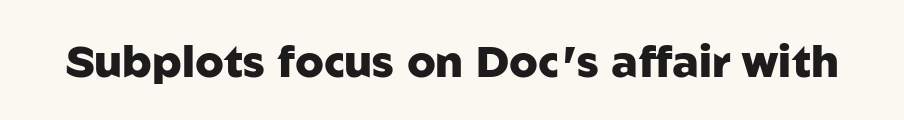
Q: Is the text bold? A: Yes.
Q: Is the text italic (slanted)? A: No, it is upright.
Q: Is the typeface a serif or a sans-serif typeface? A: Sans-serif.
Q: Is the text underlined? A: No.
Q: Is the spacing between letters normal or unusually wide? A: Normal.
Q: Width (condensed, normal, or wide)? A: Normal.
Q: Stroke contrast? A: Low.
Q: x-height? A: Medium.
Q: Monospaced? A: No.
